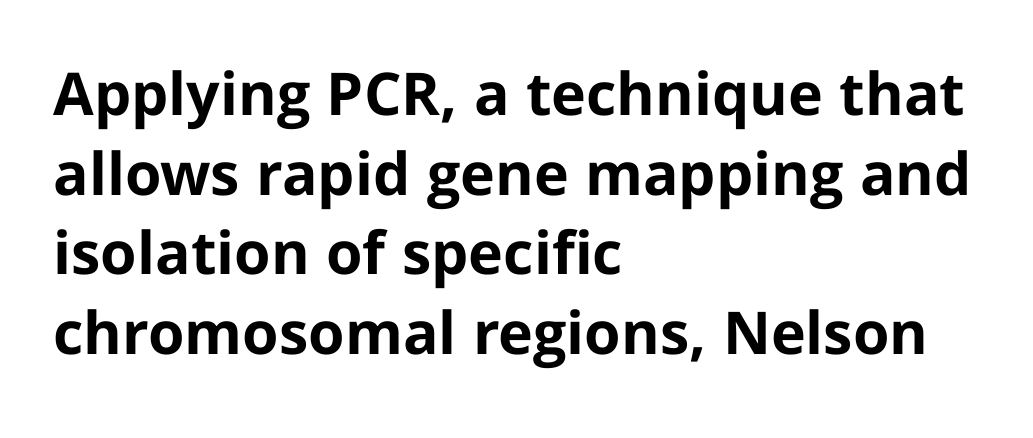
These lines stack with their left ends in a neat column. Do the letters lean? They stand straight. Each letter's strokes conclude bluntly, with no projecting serifs. The passage shown is typed in a proportional face where columns would drift. Typesetter's note: full bold, strokes at maximum text heaviness.
